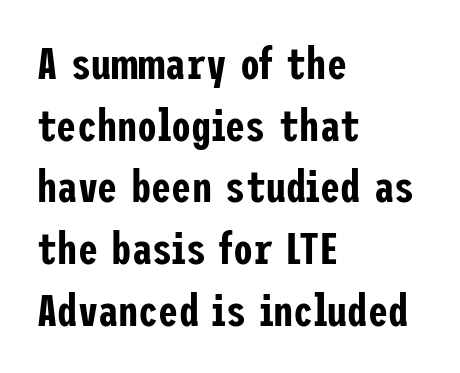
The image shows 45 px condensed sans-serif type, upright; set left-aligned, normal line spacing (1.37x), normal letter spacing, not underlined; low stroke contrast and a medium x-height.
